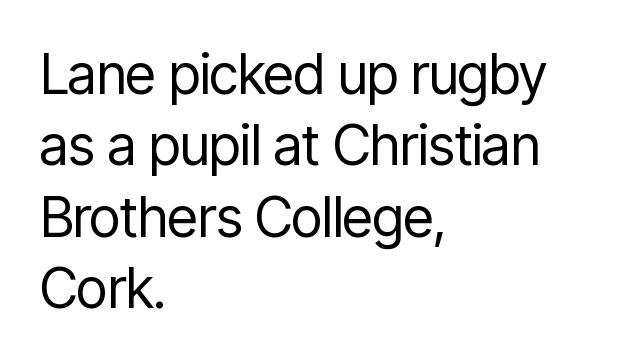
The image shows 55 px regular-weight, condensed sans-serif type, upright; set left-aligned, normal line spacing (1.3x), normal letter spacing, not underlined; low stroke contrast and a medium x-height.
